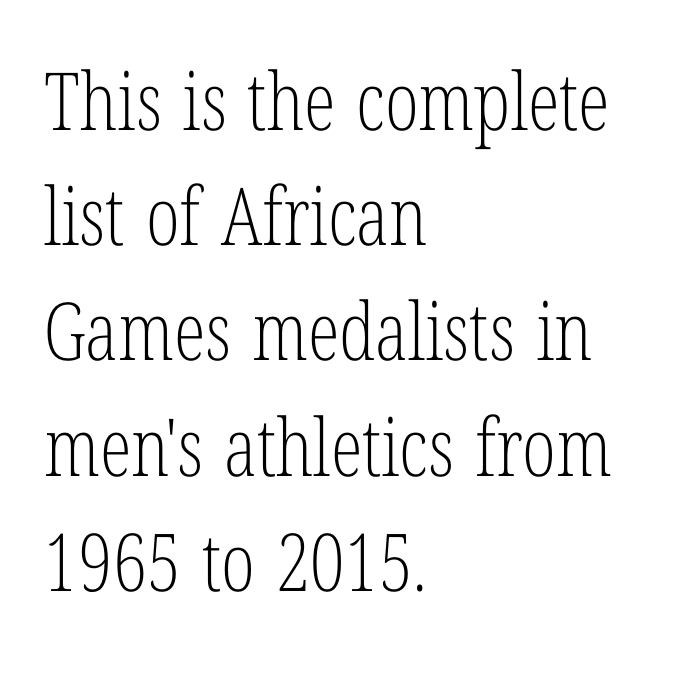
The image shows 80 px light, condensed serif type, upright; set left-aligned, normal line spacing (1.44x), normal letter spacing, not underlined; low stroke contrast and a medium x-height.
